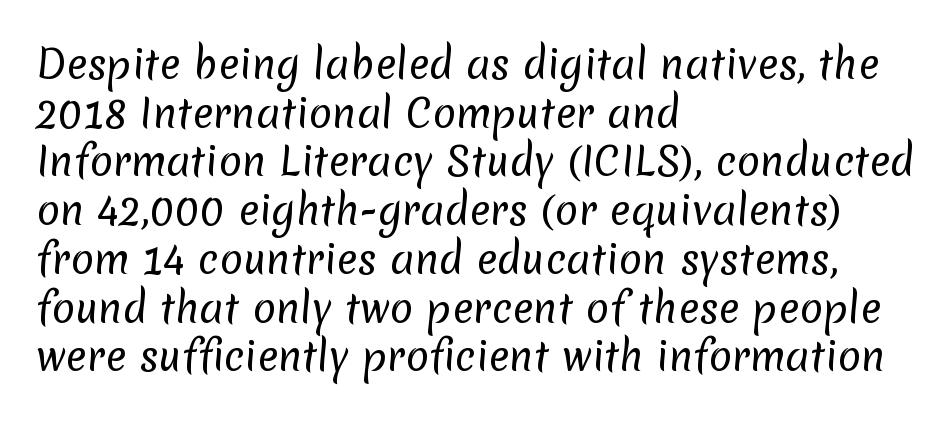
Q: Is the text bold? A: No.
Q: Is the typeface a serif or a sans-serif typeface? A: Sans-serif.
Q: Is the text underlined? A: No.
Q: How is the paragraph aligned? A: Left-aligned.
Q: Is the spacing between letters normal or unusually wide? A: Normal.
Q: Is the spacing between lines tight, normal or loose? A: Normal.
Q: Width (condensed, normal, or wide)? A: Normal.
Q: Stroke contrast? A: Low.
Q: x-height? A: Medium.
Q: Monospaced? A: No.
